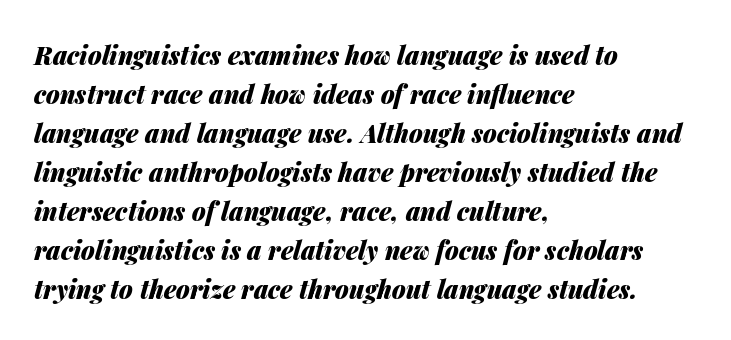
Q: Is the text bold? A: Yes.
Q: Is the text italic (slanted)? A: Yes, it leans right by about 14 degrees.
Q: Is the text underlined? A: No.
Q: How is the paragraph aligned? A: Left-aligned.
Q: Is the spacing between letters normal or unusually wide? A: Normal.
Q: Is the spacing between lines tight, normal or loose? A: Normal.
